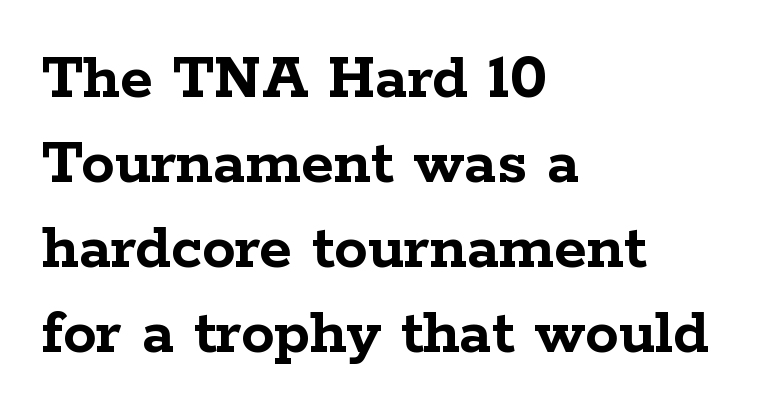
Q: Is the text bold? A: Yes.
Q: Is the text italic (slanted)? A: No, it is upright.
Q: Is the typeface a serif or a sans-serif typeface? A: Serif.
Q: Is the text underlined? A: No.
Q: How is the paragraph aligned? A: Left-aligned.
Q: Is the spacing between letters normal or unusually wide? A: Normal.
Q: Is the spacing between lines tight, normal or loose? A: Normal.
Q: Width (condensed, normal, or wide)? A: Wide.
Q: Stroke contrast? A: Low.
Q: x-height? A: Medium.
Q: Monospaced? A: No.
